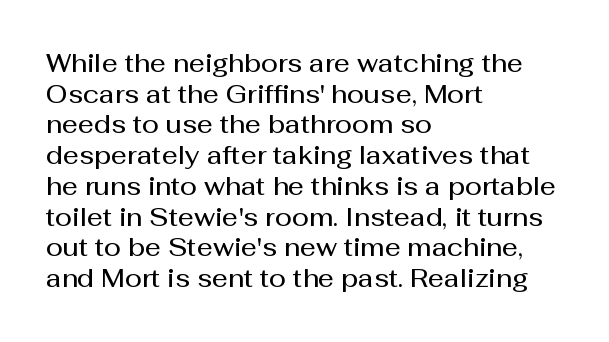
The text block is weighted toward the left margin, trailing off unevenly rightward. What weight is shown? A semibold, between regular and bold. Look at the tracking — it's just the regular setting, nothing added. Quick note: not italic, upright. A bare baseline throughout the passage.
